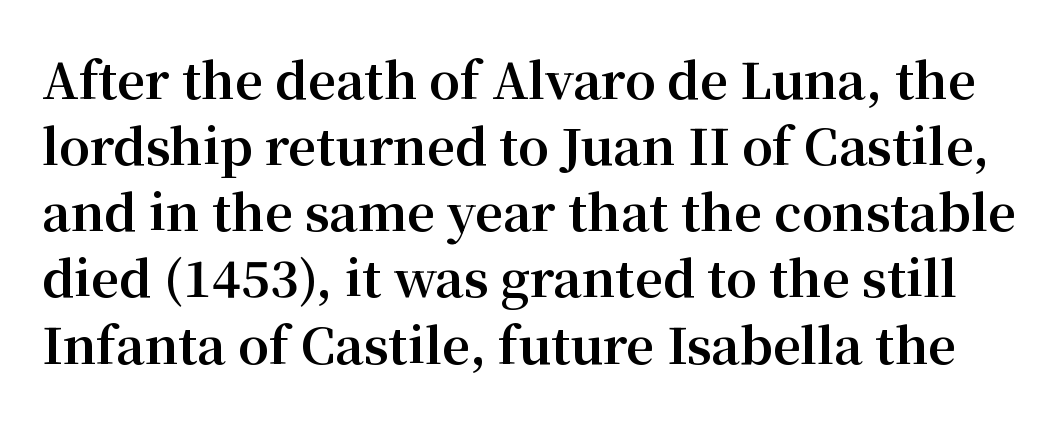
Q: Is the text bold? A: Yes.
Q: Is the text italic (slanted)? A: No, it is upright.
Q: Is the typeface a serif or a sans-serif typeface? A: Serif.
Q: Is the text underlined? A: No.
Q: Is the spacing between letters normal or unusually wide? A: Normal.
Q: Is the spacing between lines tight, normal or loose? A: Normal.
Q: Width (condensed, normal, or wide)? A: Normal.
Q: Stroke contrast? A: Medium.
Q: x-height? A: Medium.
Q: Monospaced? A: No.
